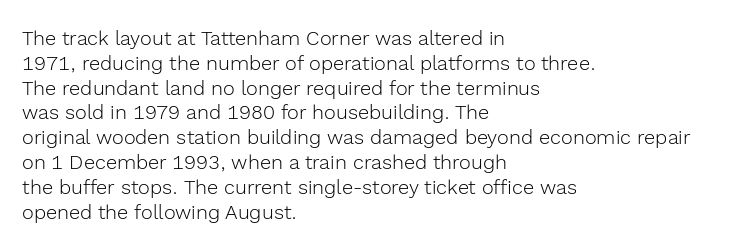
The image shows 20 px text type, upright; set left-aligned, line spacing 1.24x, normal letter spacing, not underlined.
